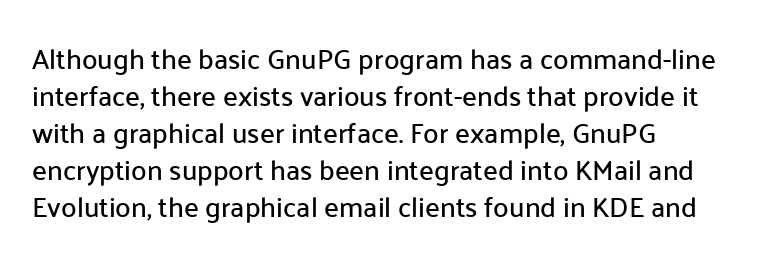
{"serif": "no", "italic": "no", "width": "normal", "stroke_contrast": "low", "x_height": "medium", "monospaced": "no", "underline": "no", "align": "left", "line_spacing": "normal", "line_spacing_ratio": 1.32, "letter_spacing": "normal", "letter_spacing_em": 0.0, "glyph_px": 28}
